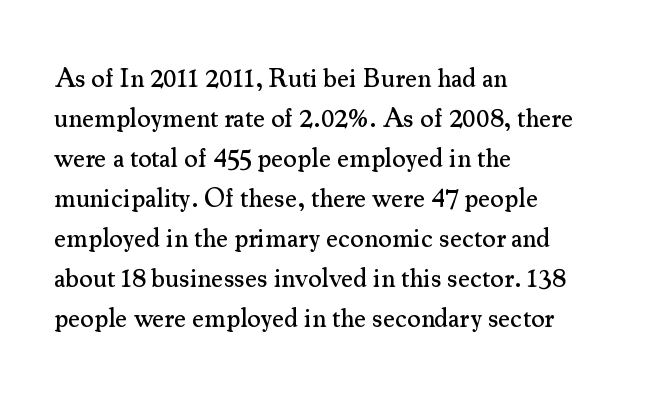
The image shows 26 px text type, upright; set left-aligned, normal line spacing (1.54x), normal letter spacing, not underlined.
